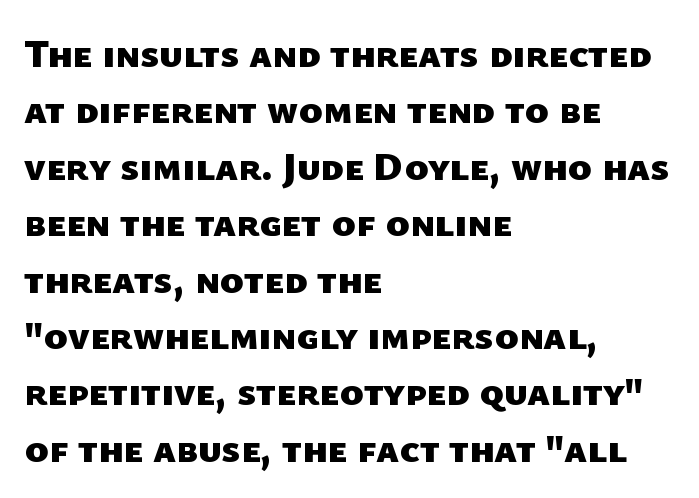
The image shows 40 px heavy sans-serif type; set left-aligned, normal line spacing (1.41x), normal letter spacing, not underlined; low stroke contrast and a medium x-height.
